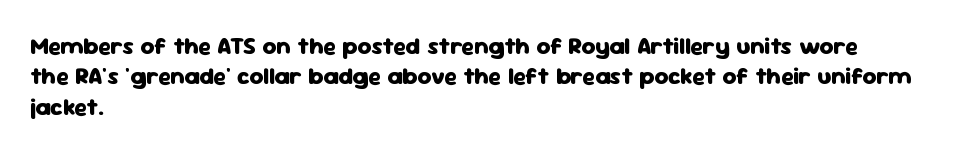
Q: Is the text bold? A: Yes.
Q: Is the text italic (slanted)? A: No, it is upright.
Q: Is the text underlined? A: No.
Q: How is the paragraph aligned? A: Left-aligned.
Q: Is the spacing between letters normal or unusually wide? A: Normal.
Q: Is the spacing between lines tight, normal or loose? A: Normal.
